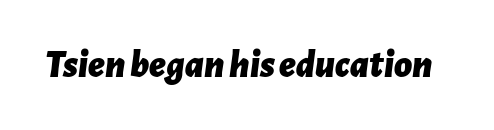
The image shows 39 px bold type, italic (leaning right); set normal letter spacing, not underlined; low stroke contrast and a medium x-height.
